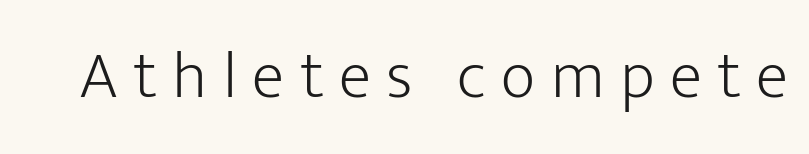
The font is comparable to plain body text, perhaps lighter. Descenders are the only things crossing below the line. Each letter keeps its own natural width here, so spacing adapts to shape. Observe the wide spacing: letters keep a clear distance from each other.
